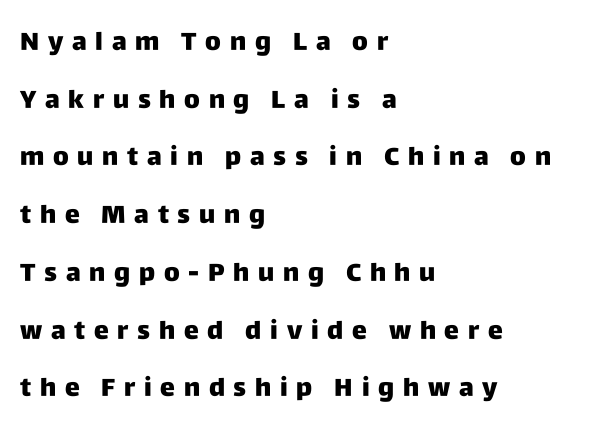
{"italic": "no", "underline": "no", "align": "left", "line_spacing": "loose", "line_spacing_ratio": 2.31, "letter_spacing": "wide", "letter_spacing_em": 0.35, "glyph_px": 25}
